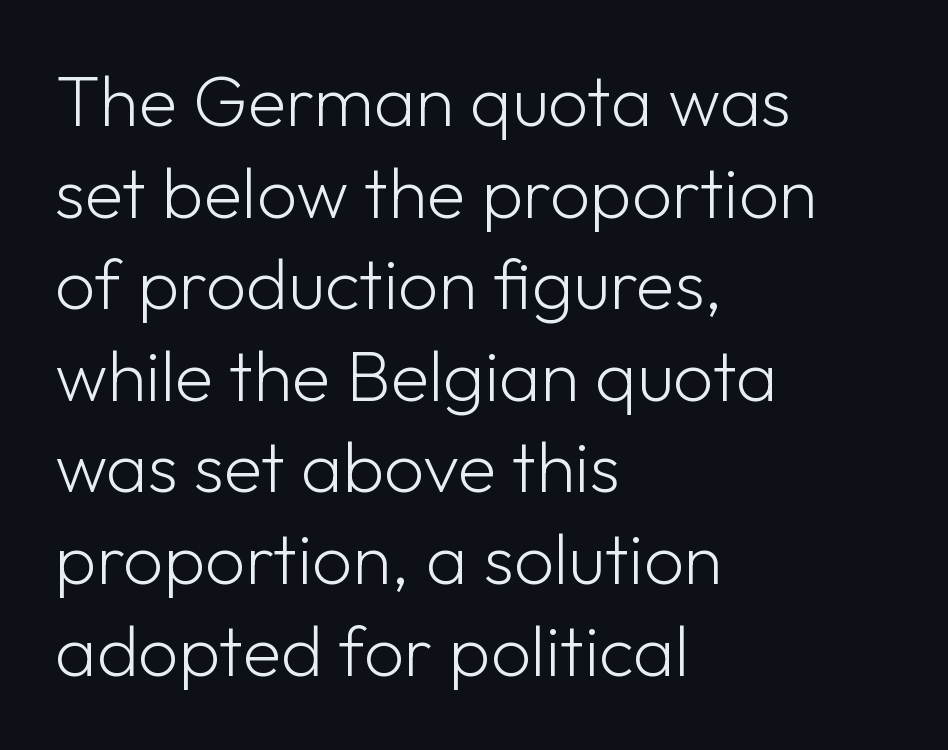
Q: Is the text bold? A: No.
Q: Is the text italic (slanted)? A: No, it is upright.
Q: Is the typeface a serif or a sans-serif typeface? A: Sans-serif.
Q: Is the text underlined? A: No.
Q: How is the paragraph aligned? A: Left-aligned.
Q: Is the spacing between letters normal or unusually wide? A: Normal.
Q: Is the spacing between lines tight, normal or loose? A: Normal.
Q: Width (condensed, normal, or wide)? A: Normal.
Q: Stroke contrast? A: Low.
Q: x-height? A: Medium.
Q: Monospaced? A: No.
